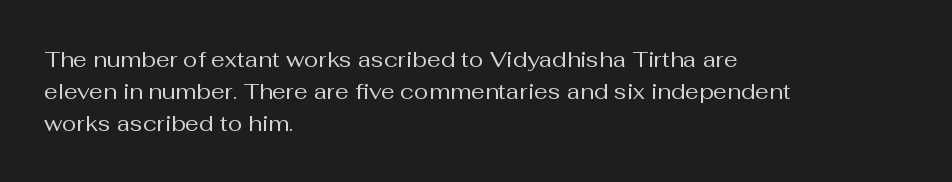
{"italic": "no", "bold": "no", "underline": "no", "align": "left", "line_spacing": "normal", "line_spacing_ratio": 1.45, "letter_spacing": "normal", "letter_spacing_em": 0.0, "glyph_px": 22}
